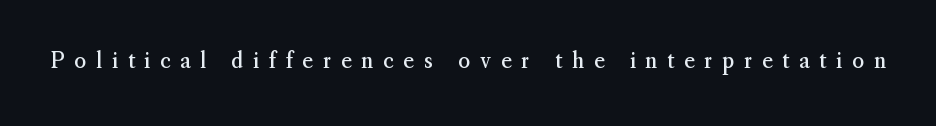
Each row of text sits above clean, open space. Upright lettering throughout. Characters follow at a spacing far wider than the type designer built in. The letters look calm and open, with moderate or lighter stems.
